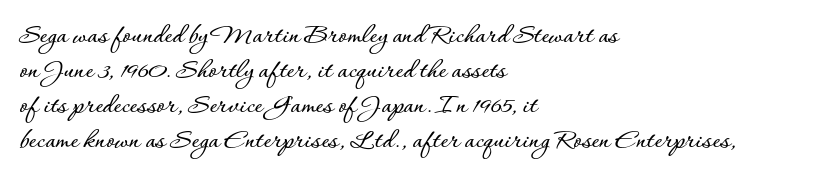
{"width": "normal", "stroke_contrast": "low", "x_height": "small", "monospaced": "no", "underline": "no", "align": "left", "line_spacing_ratio": 1.21, "letter_spacing": "normal", "letter_spacing_em": 0.0, "glyph_px": 29}
